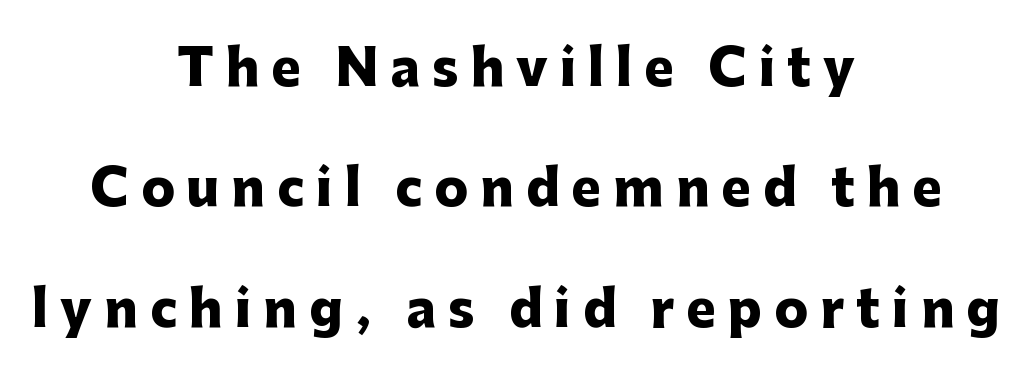
Q: Is the text bold? A: Yes.
Q: Is the text italic (slanted)? A: No, it is upright.
Q: Is the typeface a serif or a sans-serif typeface? A: Sans-serif.
Q: Is the text underlined? A: No.
Q: How is the paragraph aligned? A: Centered.
Q: Is the spacing between letters normal or unusually wide? A: Unusually wide.
Q: Is the spacing between lines tight, normal or loose? A: Loose.
Q: Width (condensed, normal, or wide)? A: Normal.
Q: Stroke contrast? A: Low.
Q: x-height? A: Medium.
Q: Monospaced? A: No.
